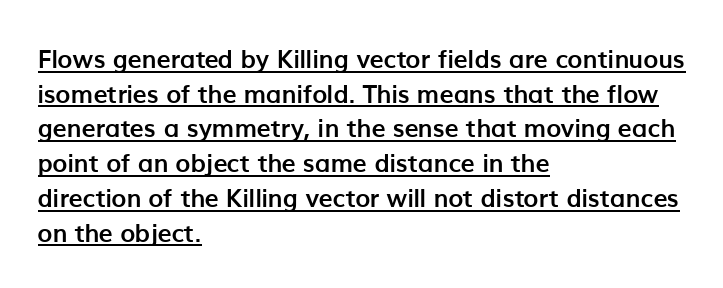
Q: Is the text bold? A: Yes.
Q: Is the text italic (slanted)? A: No, it is upright.
Q: Is the text underlined? A: Yes.
Q: How is the paragraph aligned? A: Left-aligned.
Q: Is the spacing between letters normal or unusually wide? A: Normal.
Q: Is the spacing between lines tight, normal or loose? A: Normal.
